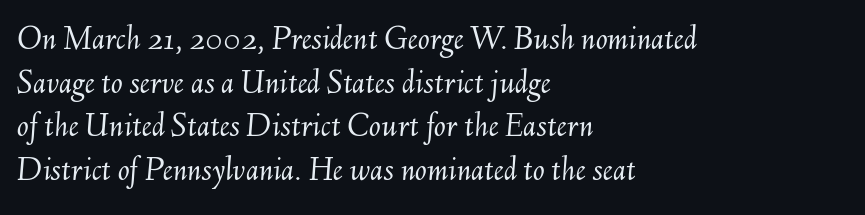
The image shows 35 px light type, italic (leaning right); set left-aligned, normal line spacing (1.25x), normal letter spacing, not underlined; medium stroke contrast and a small x-height.
